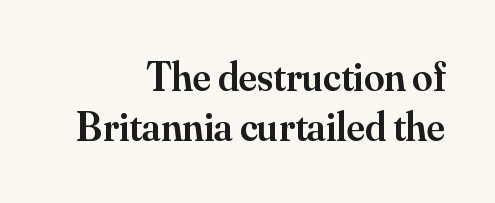
The image shows 41 px semibold serif type, upright; set right-aligned, line spacing 1.22x, normal letter spacing, not underlined; medium stroke contrast and a small x-height.
